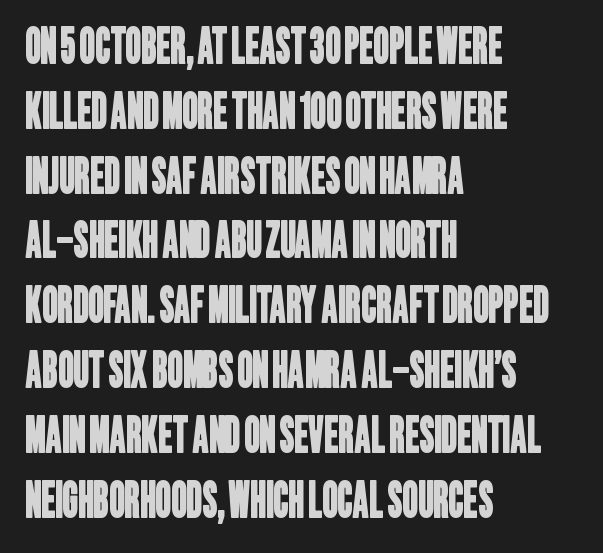
Q: Is the typeface a serif or a sans-serif typeface? A: Sans-serif.
Q: Is the text underlined? A: No.
Q: How is the paragraph aligned? A: Left-aligned.
Q: Is the spacing between letters normal or unusually wide? A: Normal.
Q: Is the spacing between lines tight, normal or loose? A: Normal.
Q: Width (condensed, normal, or wide)? A: Condensed.
Q: Stroke contrast? A: Low.
Q: x-height? A: Large.
Q: Monospaced? A: No.
